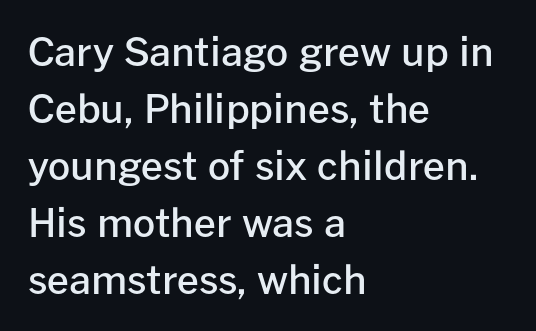
Q: Is the text bold? A: Semi-bold.
Q: Is the text italic (slanted)? A: No, it is upright.
Q: Is the typeface a serif or a sans-serif typeface? A: Sans-serif.
Q: Is the text underlined? A: No.
Q: How is the paragraph aligned? A: Left-aligned.
Q: Is the spacing between letters normal or unusually wide? A: Normal.
Q: Is the spacing between lines tight, normal or loose? A: Normal.
Q: Width (condensed, normal, or wide)? A: Normal.
Q: Stroke contrast? A: Low.
Q: x-height? A: Medium.
Q: Monospaced? A: No.
